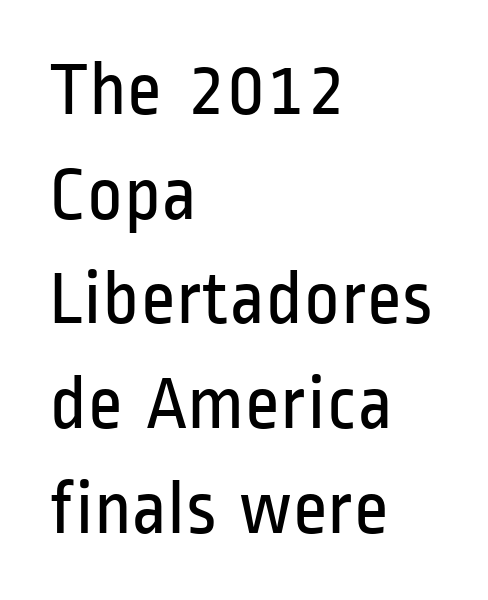
Q: Is the text bold? A: No.
Q: Is the text italic (slanted)? A: No, it is upright.
Q: Is the typeface a serif or a sans-serif typeface? A: Sans-serif.
Q: Is the text underlined? A: No.
Q: How is the paragraph aligned? A: Left-aligned.
Q: Is the spacing between letters normal or unusually wide? A: Normal.
Q: Is the spacing between lines tight, normal or loose? A: Normal.
Q: Width (condensed, normal, or wide)? A: Condensed.
Q: Stroke contrast? A: Low.
Q: x-height? A: Medium.
Q: Monospaced? A: No.
